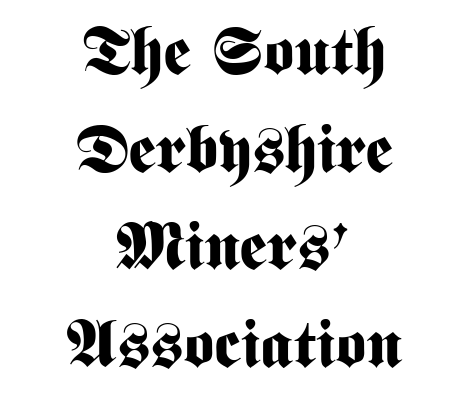
Heavy, bold letterforms. Posture: straight, roman, zero tilt. This sample uses plain, unmodified letter spacing. This sample has the flowing, uneven cadence of proportional lettering.
